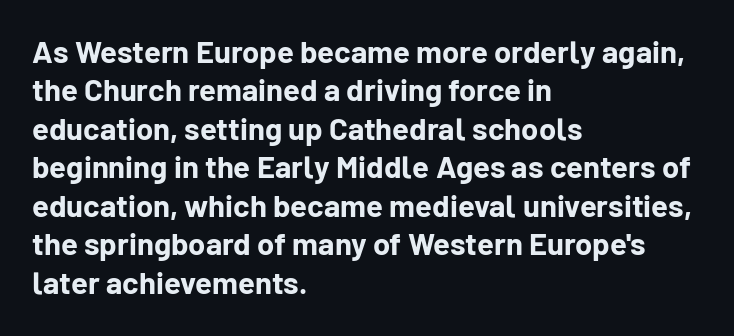
{"serif": "no", "italic": "no", "bold": "yes", "weight": "bold", "width": "normal", "stroke_contrast": "low", "x_height": "medium", "monospaced": "no", "underline": "no", "align": "left", "line_spacing_ratio": 1.24, "letter_spacing": "normal", "letter_spacing_em": 0.0, "glyph_px": 31}
